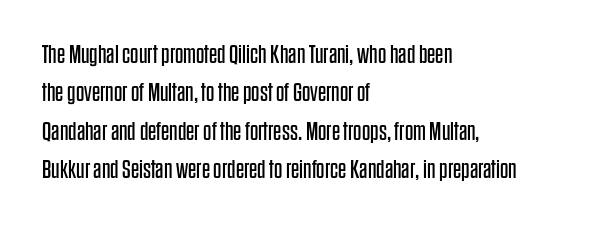
The image shows 26 px text type, upright; set left-aligned, normal line spacing (1.48x), normal letter spacing, not underlined.
